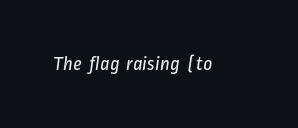
Q: Is the text bold? A: No.
Q: Is the text underlined? A: No.
Q: Is the spacing between letters normal or unusually wide? A: Normal.
